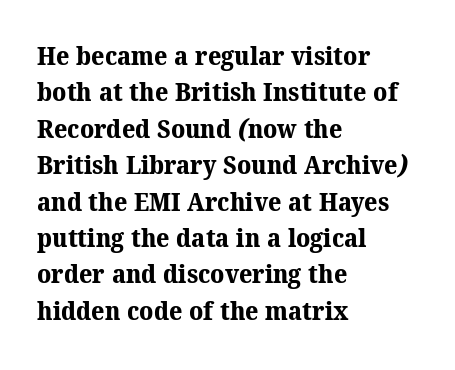
The image shows 26 px bold type; set left-aligned, normal line spacing (1.4x), normal letter spacing, not underlined.
